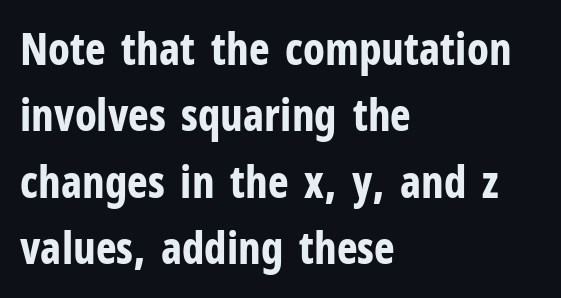
The image shows 44 px bold, condensed sans-serif type, upright; set left-aligned, normal line spacing (1.51x), normal letter spacing, not underlined; low stroke contrast and a medium x-height.
